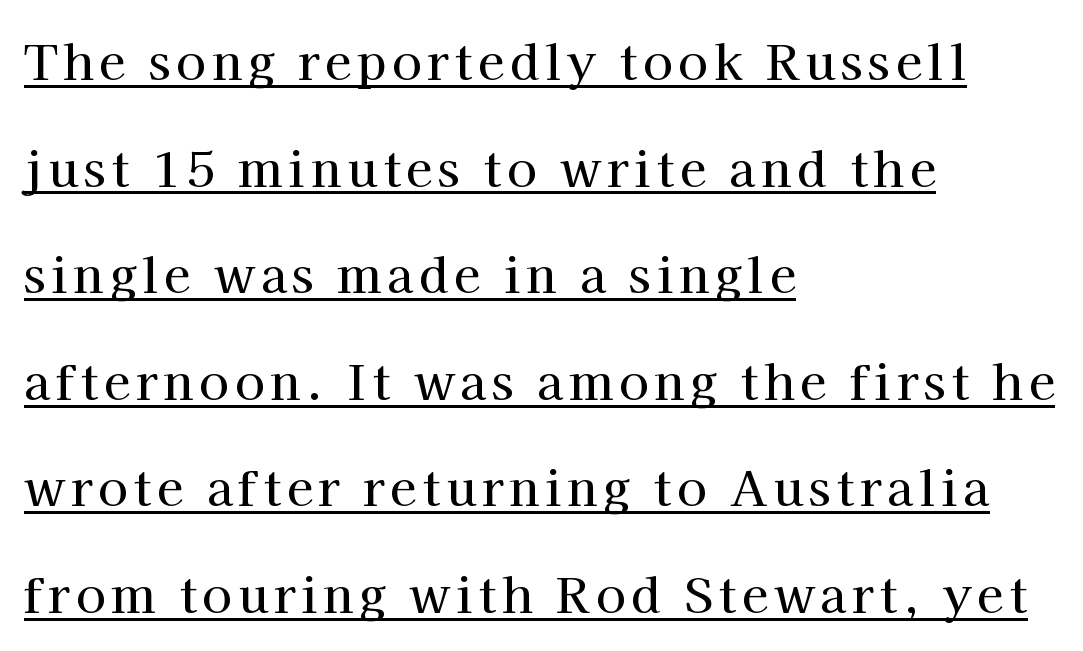
The image shows 48 px serif type, upright; set left-aligned, loose line spacing (2.22x), underlined; high stroke contrast and a medium x-height.
